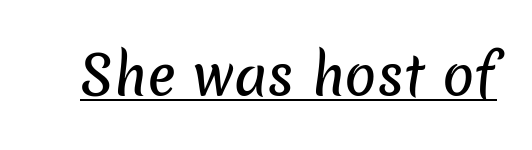
Q: Is the typeface a serif or a sans-serif typeface? A: Sans-serif.
Q: Is the text underlined? A: Yes.
Q: Is the spacing between letters normal or unusually wide? A: Normal.
Q: Width (condensed, normal, or wide)? A: Normal.
Q: Stroke contrast? A: Low.
Q: x-height? A: Medium.
Q: Monospaced? A: No.
